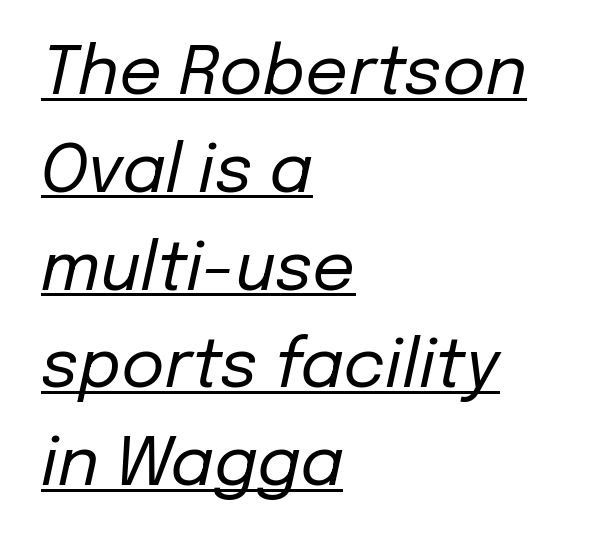
Nobody touched the tracking dial on this one. A rule runs beneath these lines of type. The rag falls on the right side of this text block. Do the characters align in a grid? No, the font is proportional. Style check: oblique.
